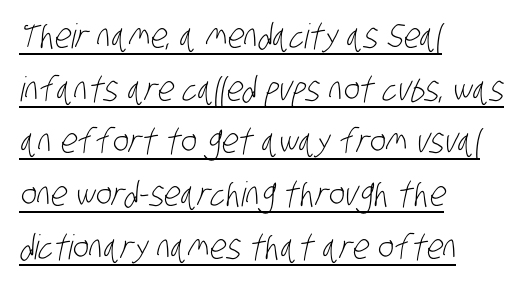
Q: Is the text bold? A: No.
Q: Is the typeface a serif or a sans-serif typeface? A: Sans-serif.
Q: Is the text underlined? A: Yes.
Q: How is the paragraph aligned? A: Left-aligned.
Q: Is the spacing between letters normal or unusually wide? A: Normal.
Q: Is the spacing between lines tight, normal or loose? A: Normal.
Q: Width (condensed, normal, or wide)? A: Condensed.
Q: Stroke contrast? A: Low.
Q: x-height? A: Large.
Q: Monospaced? A: No.
